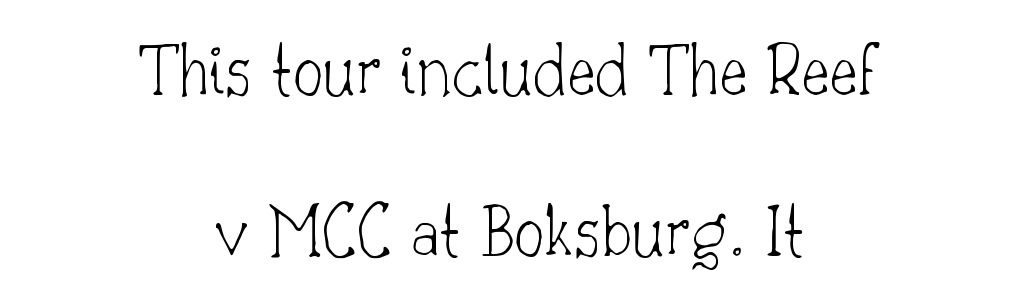
{"serif": "yes", "italic": "no", "bold": "no", "weight": "thin", "width": "normal", "stroke_contrast": "low", "x_height": "small", "monospaced": "no", "underline": "no", "align": "center", "line_spacing": "loose", "line_spacing_ratio": 2.12, "letter_spacing": "normal", "letter_spacing_em": 0.0, "glyph_px": 76}
